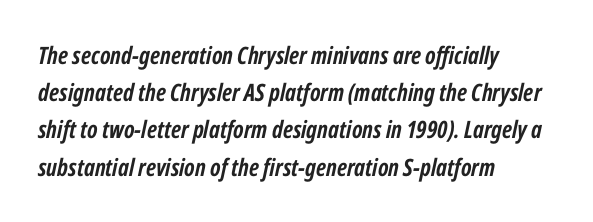
The image shows 24 px bold type, italic (leaning right); set left-aligned, normal line spacing (1.55x), normal letter spacing, not underlined.
